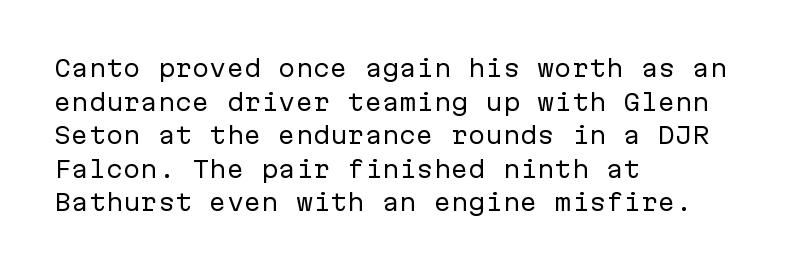
The image shows 23 px text type, upright; set left-aligned, normal line spacing (1.46x), normal letter spacing, not underlined.
